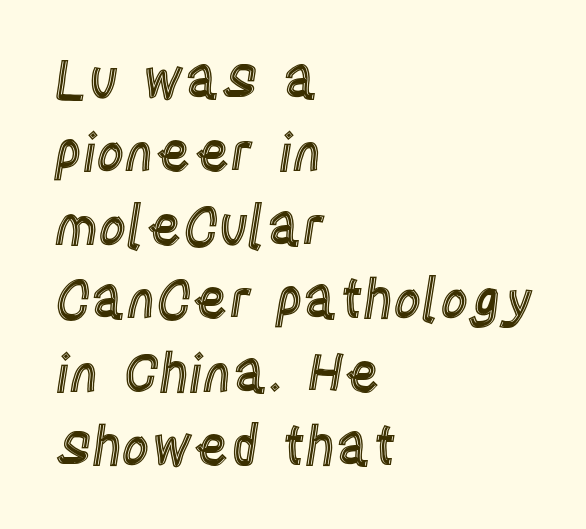
The image shows 54 px condensed type; set left-aligned, normal line spacing (1.36x), normal letter spacing, not underlined; a large x-height.
